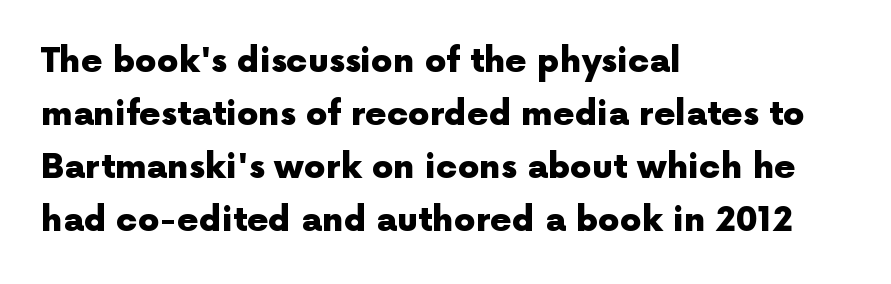
Type without underlining. Rendered with straight, roman letterforms. Honestly, the row spacing looks completely unremarkable. Classification — sans serif. Spacing verdict: proportional, widths tailored to each character. Short note: letters normally spaced.
